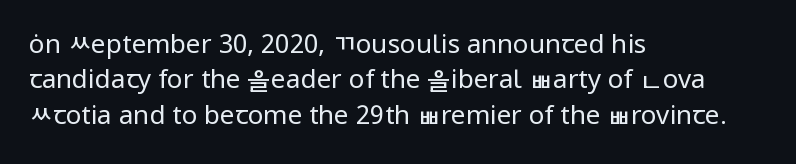
The image shows 26 px text type, upright; set left-aligned, normal line spacing (1.36x), normal letter spacing, not underlined.
